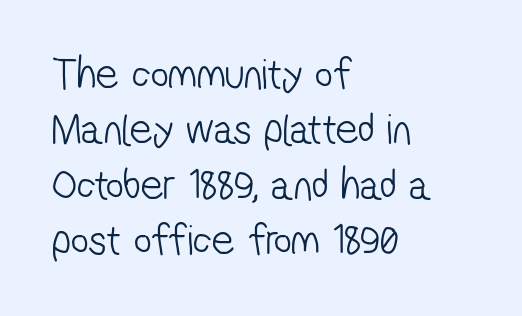
{"serif": "no", "bold": "no", "weight": "light", "width": "condensed", "stroke_contrast": "low", "x_height": "medium", "monospaced": "no", "underline": "no", "align": "left", "line_spacing": "normal", "line_spacing_ratio": 1.26, "letter_spacing": "normal", "letter_spacing_em": 0.0, "glyph_px": 44}
